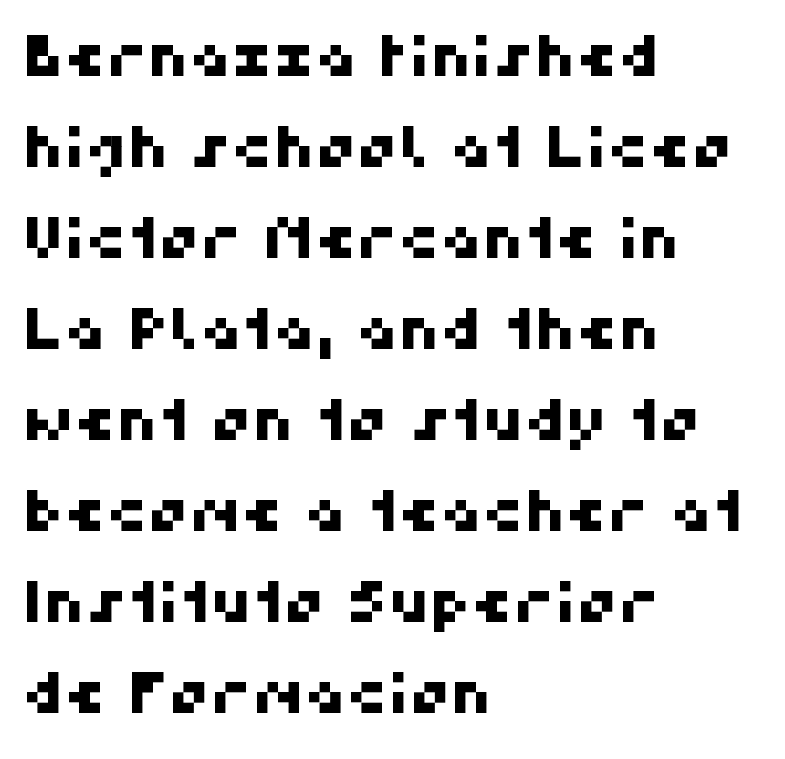
The face used here is proportionally spaced, like ordinary book or web type. The space beneath each line is pristine and unruled. Is this a sans? Yes — the strokes have no serifs. Casual observation: everything's shoved over to the left. Summary of vertical rhythm: regular, with standard interline spacing. Honestly, the letter spacing is just normal — you wouldn't notice it.
